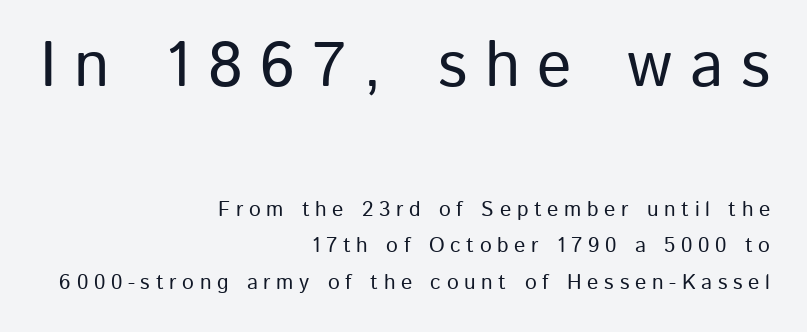
The image shows 64 px sans-serif type, upright; set right-aligned, line spacing 1.74x, unusually wide letter spacing (+0.27 em), not underlined; the first (top) block is 3.05x larger; low stroke contrast and a medium x-height.
